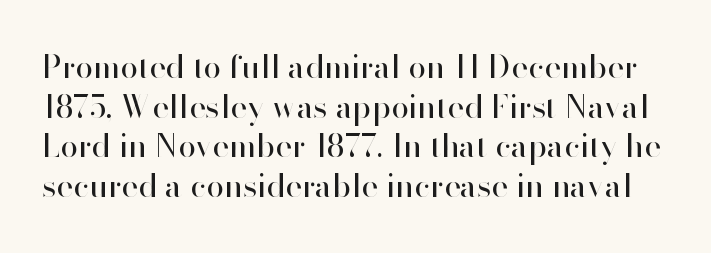
{"serif": "no", "italic": "no", "bold": "no", "weight": "regular", "width": "normal", "stroke_contrast": "high", "x_height": "small", "monospaced": "no", "underline": "no", "line_spacing_ratio": 1.24, "letter_spacing": "normal", "letter_spacing_em": 0.0, "glyph_px": 32}
